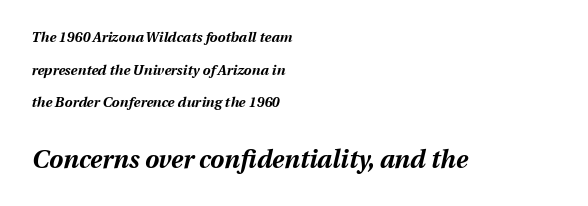
The image shows 25 px bold type, italic (leaning right); set left-aligned, loose line spacing (2.33x), normal letter spacing, not underlined; the second (bottom) block is 1.79x larger.
